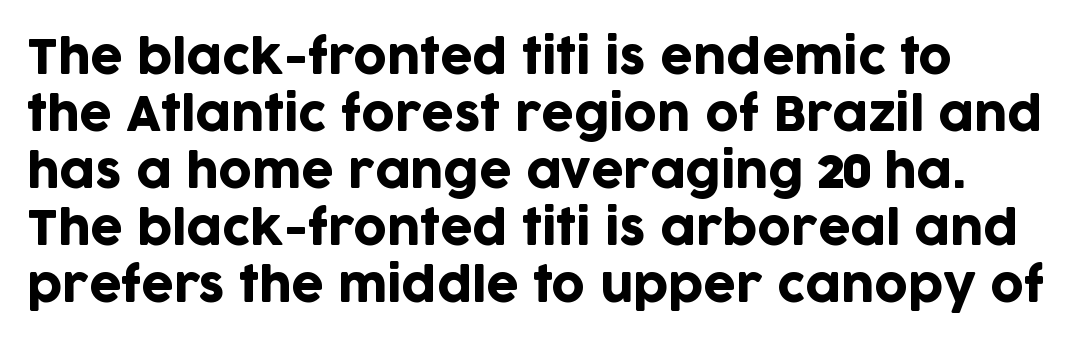
Posture: vertical. Each letter keeps its own natural width here, so spacing adapts to shape. The face used here is rendered with its standard letterfit. The foot of each line stays bare and open.
